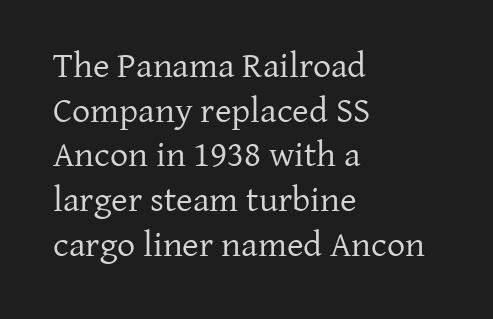
These lines are rendered in a variable-pitch font. Descenders are the only things crossing below the line. Visually the block forms a straight wall on the left and a jagged coastline on the right. Look at the tracking — it's just the regular setting, nothing added. These lines were composed using upright roman letters. The font is comparable to plain body text, perhaps lighter.
